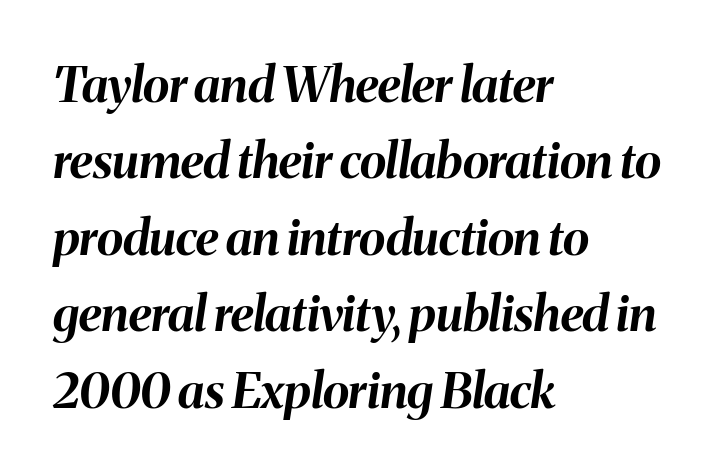
The image shows 49 px bold type, italic (leaning right); set left-aligned, normal line spacing (1.56x), normal letter spacing, not underlined; medium stroke contrast and a medium x-height.
